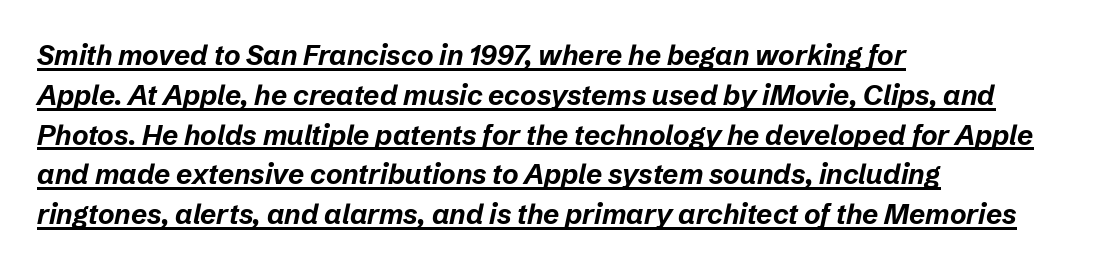
Caption: multi-line text, flush left, ragged right. Letter spacing: default. Looks like regular typesetting: each glyph gets only the width it needs. Italic: yes, the glyphs are oblique. The specimen includes a rule beneath the text block's lines. Stroke thickness is high; the sample reads as a true bold.
